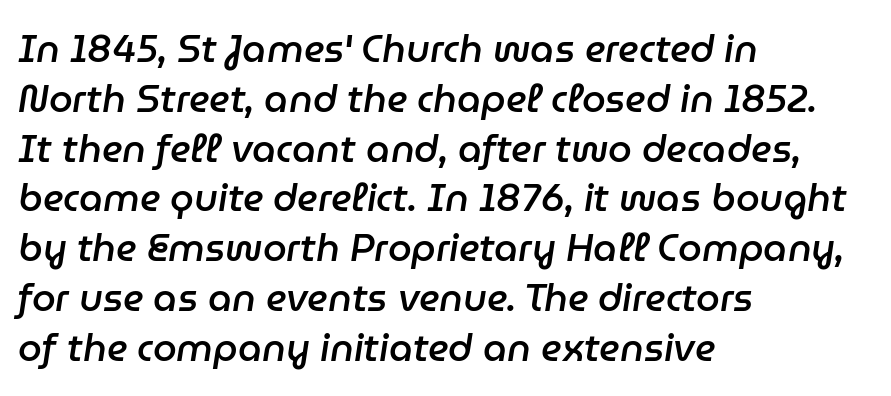
The image shows 38 px semibold type, italic (leaning right); set left-aligned, normal line spacing (1.31x), normal letter spacing, not underlined; low stroke contrast and a medium x-height.
